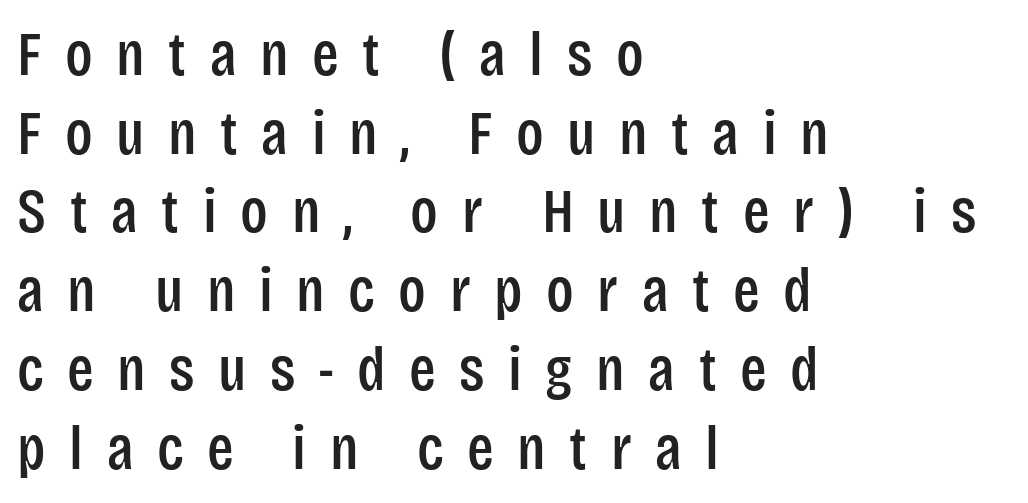
{"serif": "no", "italic": "no", "width": "condensed", "stroke_contrast": "low", "x_height": "large", "monospaced": "no", "underline": "no", "align": "left", "line_spacing": "normal", "line_spacing_ratio": 1.27, "letter_spacing": "wide", "letter_spacing_em": 0.38, "glyph_px": 62}
